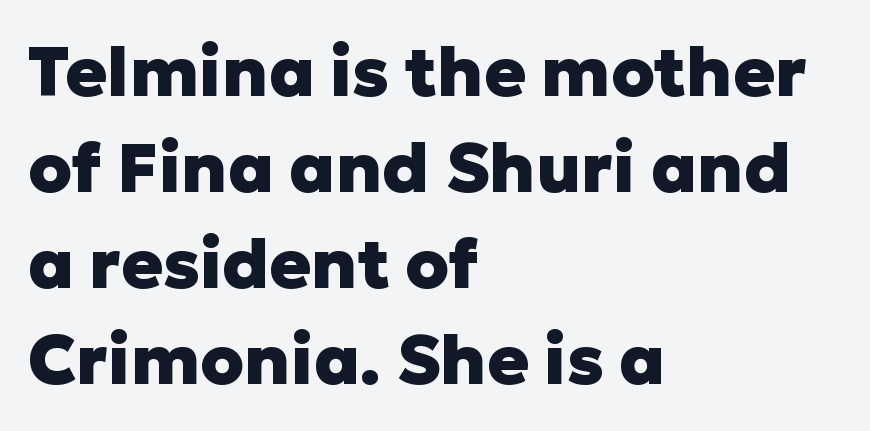
{"serif": "no", "italic": "no", "bold": "yes", "weight": "heavy", "width": "normal", "stroke_contrast": "low", "x_height": "medium", "monospaced": "no", "underline": "no", "align": "left", "line_spacing": "normal", "line_spacing_ratio": 1.39, "letter_spacing": "normal", "letter_spacing_em": 0.0, "glyph_px": 69}
